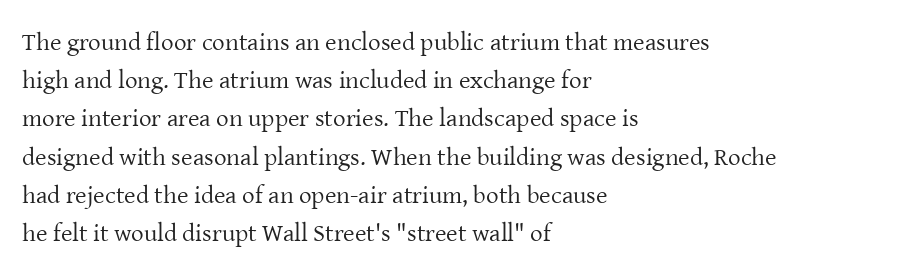
The glyphs are unaccompanied by any horizontal stroke below them. Posture: vertical. These lines keep a tight, regular rhythm from letter to letter. Interline gaps are of average width in this sample. The paragraph shown leans on its left margin.
